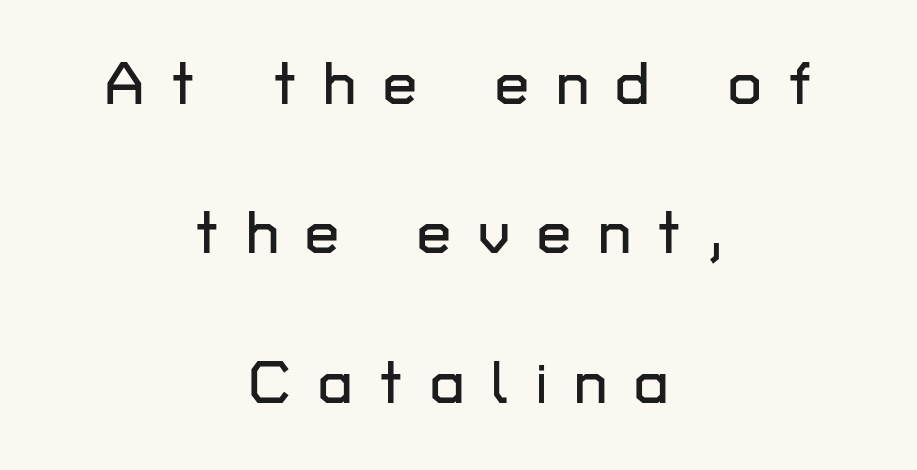
{"serif": "no", "italic": "no", "width": "normal", "stroke_contrast": "low", "x_height": "medium", "monospaced": "no", "underline": "no", "align": "center", "line_spacing": "loose", "line_spacing_ratio": 2.45, "letter_spacing": "wide", "letter_spacing_em": 0.44, "glyph_px": 61}
